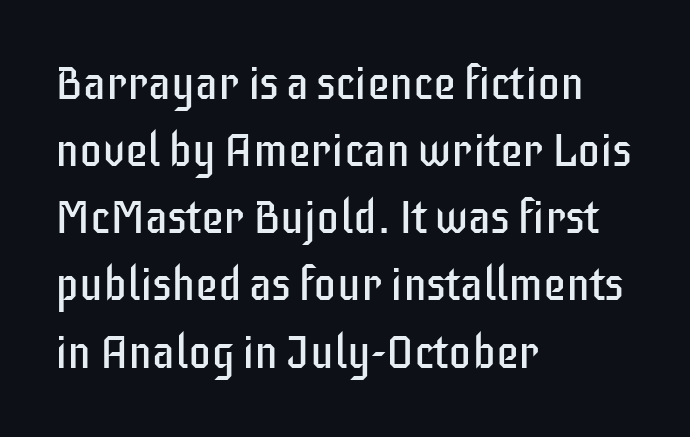
The image shows 46 px regular-weight, condensed sans-serif type, upright; set left-aligned, normal line spacing (1.46x), normal letter spacing, not underlined; low stroke contrast and a large x-height.
